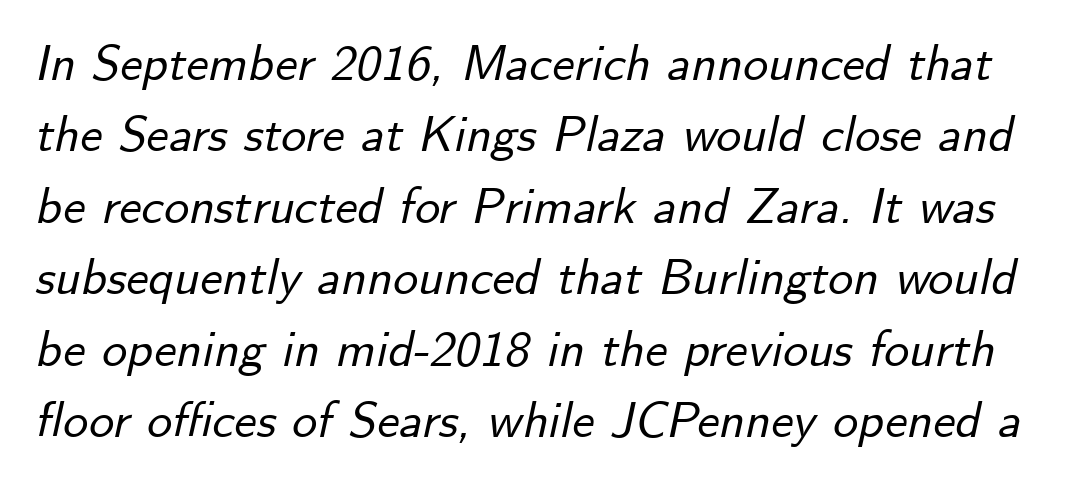
{"italic": "yes", "lean": "right", "slant_degrees": 12, "width": "normal", "stroke_contrast": "low", "x_height": "small", "monospaced": "no", "underline": "no", "line_spacing": "normal", "line_spacing_ratio": 1.43, "letter_spacing": "normal", "letter_spacing_em": 0.0, "glyph_px": 50}
